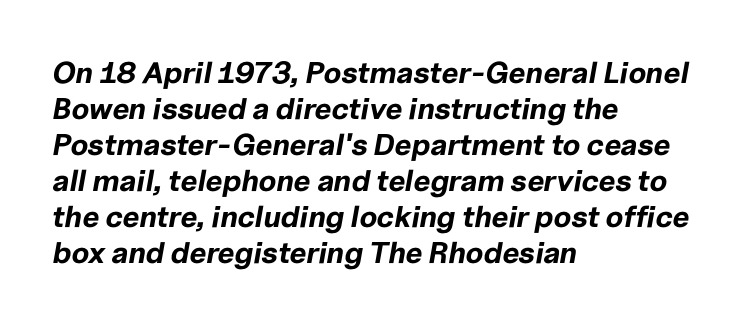
The image shows 30 px bold type, italic (leaning right); set left-aligned, line spacing 1.2x, normal letter spacing, not underlined; low stroke contrast and a medium x-height.
